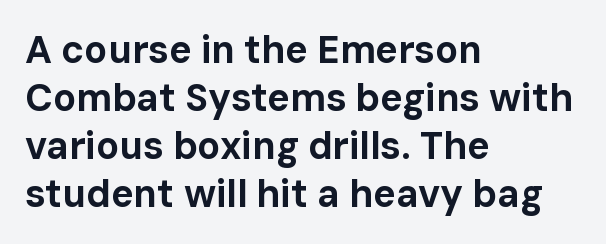
The space beneath each line is pristine and unruled. The passage shown is emphatically bold. Nope, not italic — everything's standing straight. The passage shown has conventional tracking throughout.
